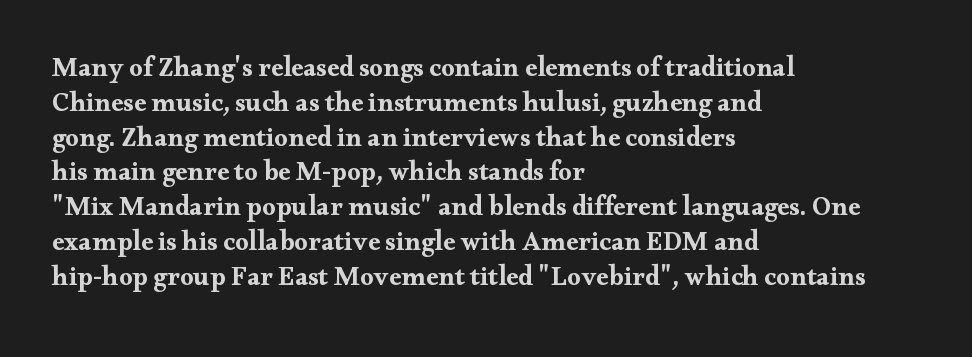
{"italic": "no", "bold": "yes", "underline": "no", "align": "left", "line_spacing": "normal", "line_spacing_ratio": 1.29, "letter_spacing": "normal", "letter_spacing_em": 0.0, "glyph_px": 27}
